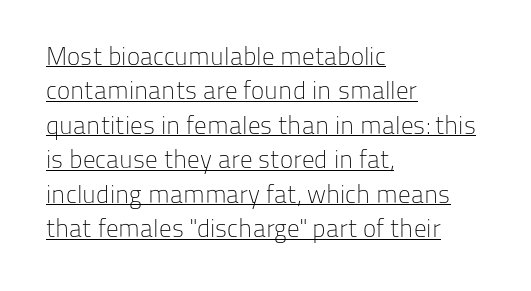
Here the glyphs are tracked normally, forming tight word shapes. Do the letters lean? They stand straight. This rendering uses left alignment, leaving the right contour irregular. Underlined type. Leading matches the norm, producing a regular column. The cut favours lightness, reaching ordinary text weight at its darkest.
